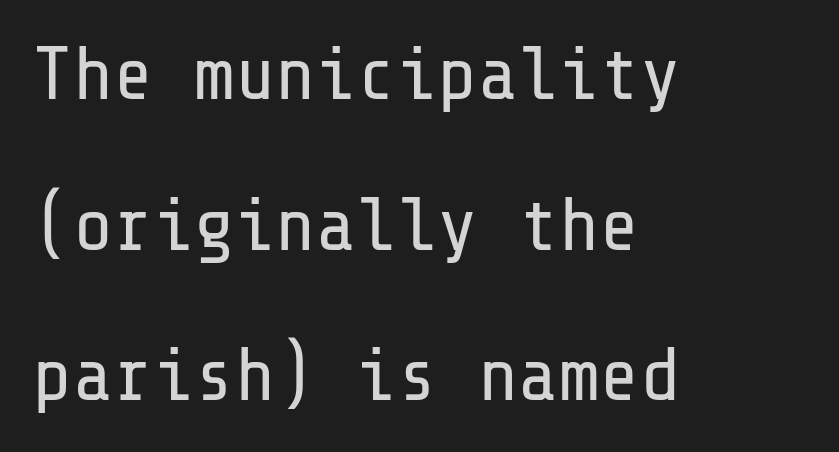
Summary of weight: not heavy and not bold. Posture: vertical. Beneath every word, the page is bare. Glyph-to-glyph distance matches everyday printed text.
